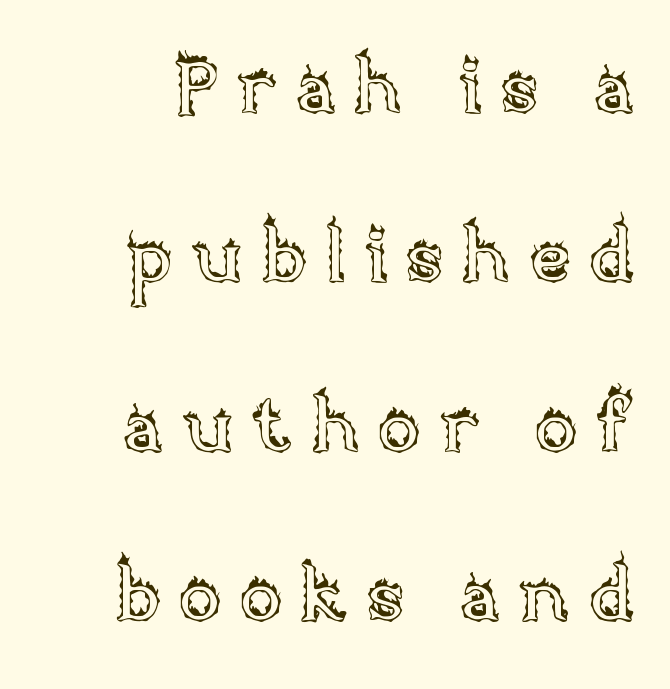
Q: Is the text italic (slanted)? A: No, it is upright.
Q: Is the text underlined? A: No.
Q: Is the spacing between letters normal or unusually wide? A: Unusually wide.
Q: Is the spacing between lines tight, normal or loose? A: Loose.
Q: Width (condensed, normal, or wide)? A: Normal.
Q: x-height? A: Large.
Q: Monospaced? A: No.
